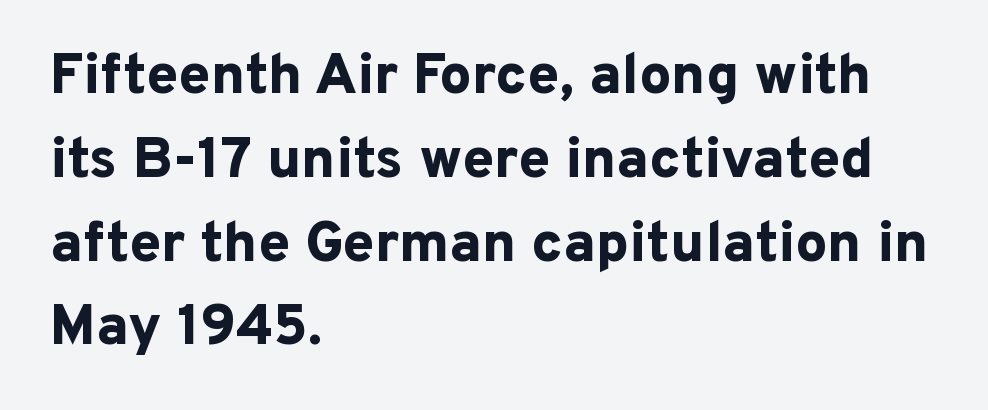
The characters look thick and weighty, a clear bold. The lines are quadded left. Nobody drew a line under any word here. The face used here is proportionally spaced, like ordinary book or web type. Tracking value appears to be zero — textbook default spacing. Unlike italic type, these characters show no tilt at all.
